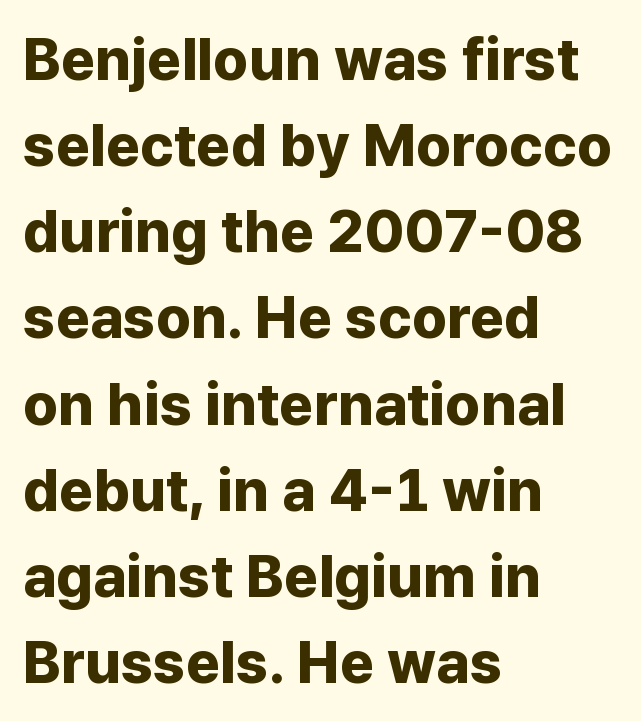
Q: Is the text bold? A: Yes.
Q: Is the text italic (slanted)? A: No, it is upright.
Q: Is the typeface a serif or a sans-serif typeface? A: Sans-serif.
Q: Is the text underlined? A: No.
Q: How is the paragraph aligned? A: Left-aligned.
Q: Is the spacing between letters normal or unusually wide? A: Normal.
Q: Is the spacing between lines tight, normal or loose? A: Normal.
Q: Width (condensed, normal, or wide)? A: Normal.
Q: Stroke contrast? A: Low.
Q: x-height? A: Medium.
Q: Monospaced? A: No.
